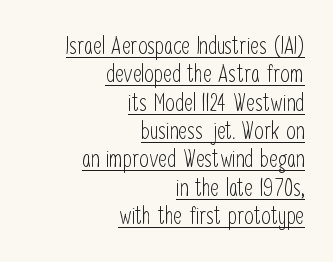
The image shows 24 px text type, upright; set right-aligned, line spacing 1.18x, normal letter spacing, underlined.
